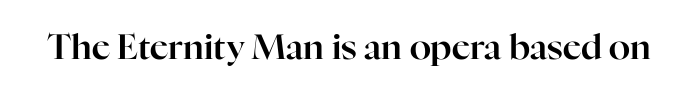
The image shows 35 px serif type, upright; set normal letter spacing, not underlined; high stroke contrast and a medium x-height.
